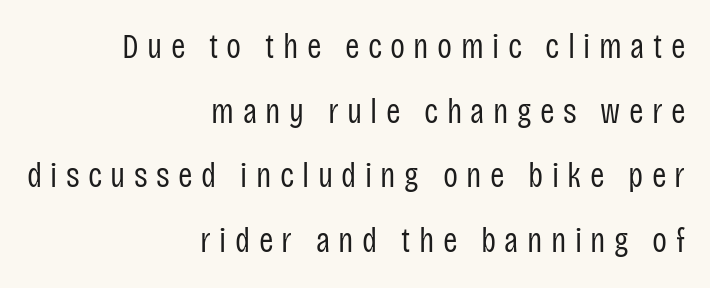
The image shows 35 px regular-weight, condensed sans-serif type, upright; set right-aligned, line spacing 1.85x, unusually wide letter spacing (+0.24 em), not underlined; low stroke contrast and a large x-height.
